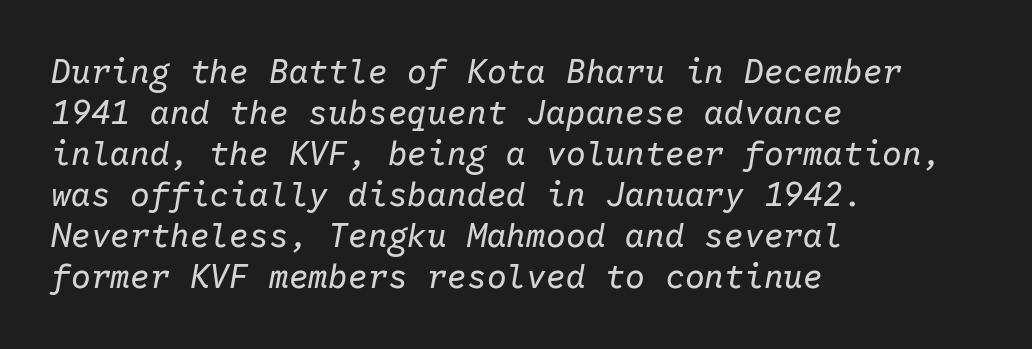
The image shows 33 px regular-weight type, italic (leaning right), monospaced; set left-aligned, line spacing 1.24x, normal letter spacing, not underlined; low stroke contrast and a medium x-height.
